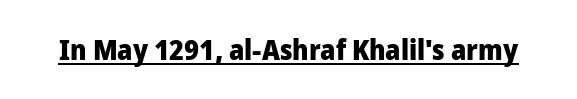
The image shows 29 px heavy sans-serif type, upright; set normal letter spacing, underlined; low stroke contrast and a medium x-height.
